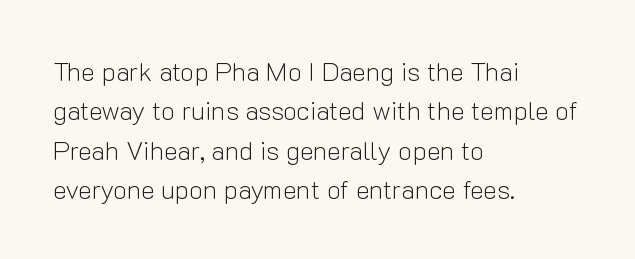
{"italic": "no", "bold": "no", "underline": "no", "align": "left", "line_spacing": "normal", "line_spacing_ratio": 1.51, "letter_spacing": "normal", "letter_spacing_em": 0.0, "glyph_px": 26}
